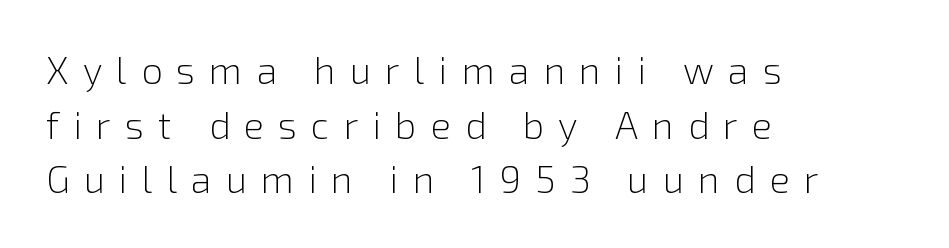
These lines have a slow, spaced-out rhythm from letter to letter. The letters stand straight up with perfectly vertical stems. The gap between lines stays unmarked. The vertical gap from one line to the next is medium.
